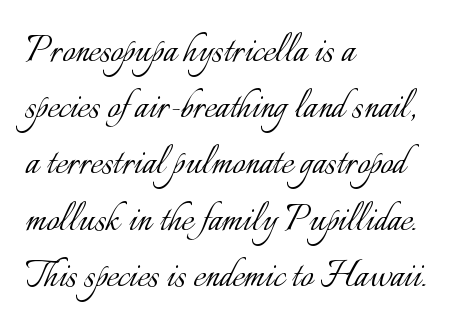
Q: Is the text bold? A: No.
Q: Is the text italic (slanted)? A: Yes.
Q: Is the text underlined? A: No.
Q: How is the paragraph aligned? A: Left-aligned.
Q: Is the spacing between letters normal or unusually wide? A: Normal.
Q: Is the spacing between lines tight, normal or loose? A: Normal.
Q: Width (condensed, normal, or wide)? A: Normal.
Q: Stroke contrast? A: Low.
Q: x-height? A: Small.
Q: Monospaced? A: No.
